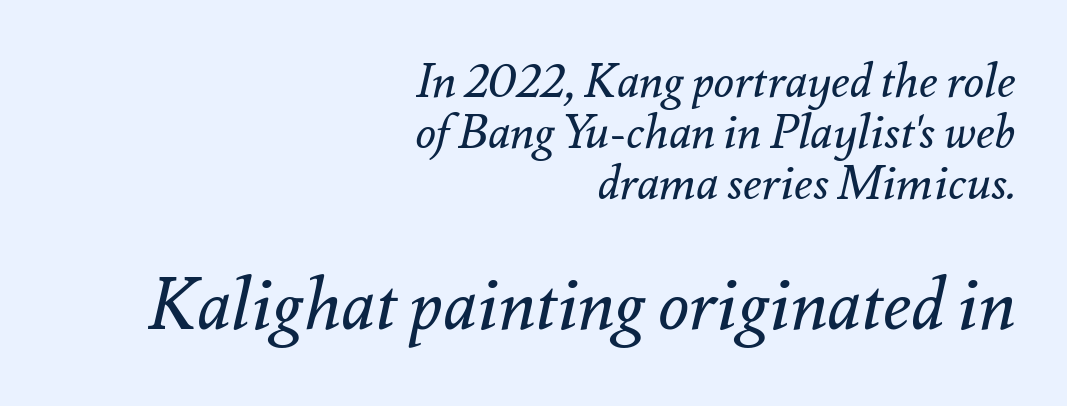
Q: Is the text bold? A: No.
Q: Is the text italic (slanted)? A: Yes, it leans right by about 12 degrees.
Q: Is the text underlined? A: No.
Q: How is the paragraph aligned? A: Right-aligned.
Q: Is the spacing between letters normal or unusually wide? A: Normal.
Q: Is the spacing between lines tight, normal or loose? A: Tight.
Q: Which block of text is set in a larger size, the first (top) or the second (bottom)? A: The second (bottom) one.
Q: Width (condensed, normal, or wide)? A: Normal.
Q: Stroke contrast? A: Medium.
Q: x-height? A: Small.
Q: Monospaced? A: No.
